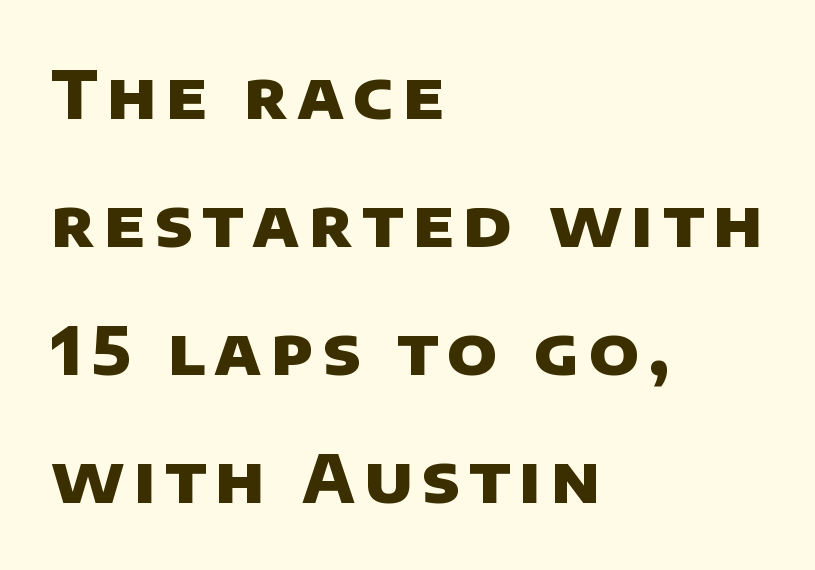
Q: Is the text bold? A: Yes.
Q: Is the typeface a serif or a sans-serif typeface? A: Sans-serif.
Q: Is the text underlined? A: No.
Q: How is the paragraph aligned? A: Left-aligned.
Q: Is the spacing between lines tight, normal or loose? A: Loose.
Q: Width (condensed, normal, or wide)? A: Normal.
Q: Stroke contrast? A: Low.
Q: x-height? A: Large.
Q: Monospaced? A: No.
